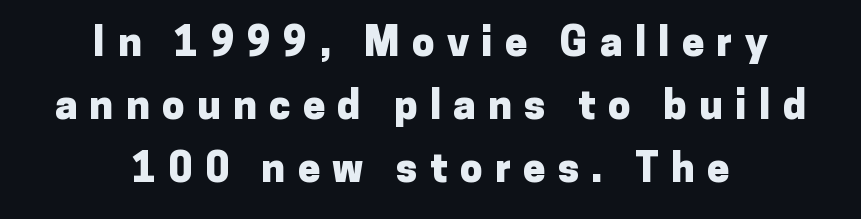
The gap between lines stays unmarked. A roman cut, with each character standing at attention. The rag falls on both sides of this text block equally. Words appear elongated and porous because spacing is wide. Think of a printed novel: that variable character pitch is what you see here.
